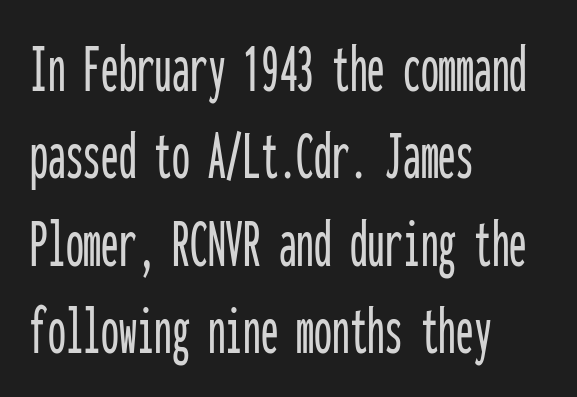
Q: Is the text italic (slanted)? A: No, it is upright.
Q: Is the typeface a serif or a sans-serif typeface? A: Sans-serif.
Q: Is the text underlined? A: No.
Q: How is the paragraph aligned? A: Left-aligned.
Q: Is the spacing between letters normal or unusually wide? A: Normal.
Q: Width (condensed, normal, or wide)? A: Condensed.
Q: Stroke contrast? A: Low.
Q: x-height? A: Medium.
Q: Monospaced? A: Yes.
